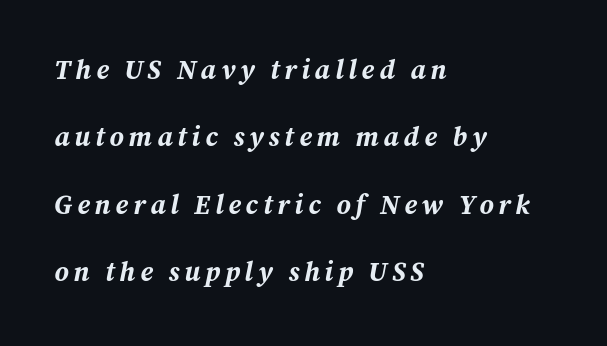
The image shows 27 px bold type, italic (leaning right); set left-aligned, loose line spacing (2.5x), not underlined.
